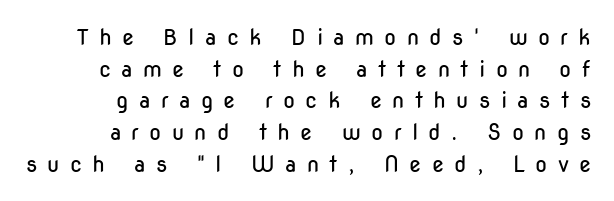
{"italic": "no", "bold": "no", "underline": "no", "align": "right", "line_spacing": "normal", "line_spacing_ratio": 1.44, "letter_spacing": "wide", "letter_spacing_em": 0.47, "glyph_px": 22}
